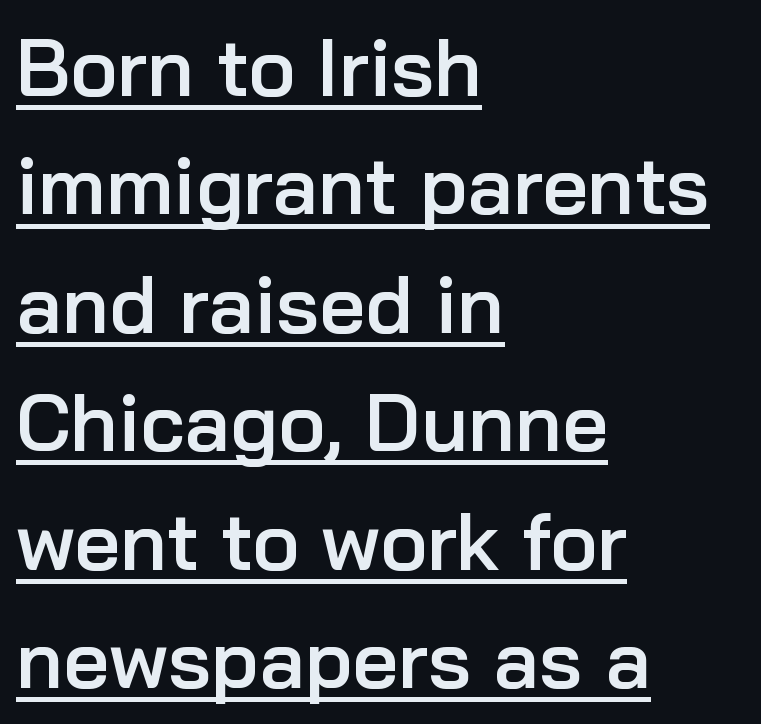
Q: Is the text bold? A: Semi-bold.
Q: Is the text italic (slanted)? A: No, it is upright.
Q: Is the typeface a serif or a sans-serif typeface? A: Sans-serif.
Q: Is the text underlined? A: Yes.
Q: How is the paragraph aligned? A: Left-aligned.
Q: Is the spacing between letters normal or unusually wide? A: Normal.
Q: Is the spacing between lines tight, normal or loose? A: Normal.
Q: Width (condensed, normal, or wide)? A: Normal.
Q: Stroke contrast? A: Low.
Q: x-height? A: Medium.
Q: Monospaced? A: No.
